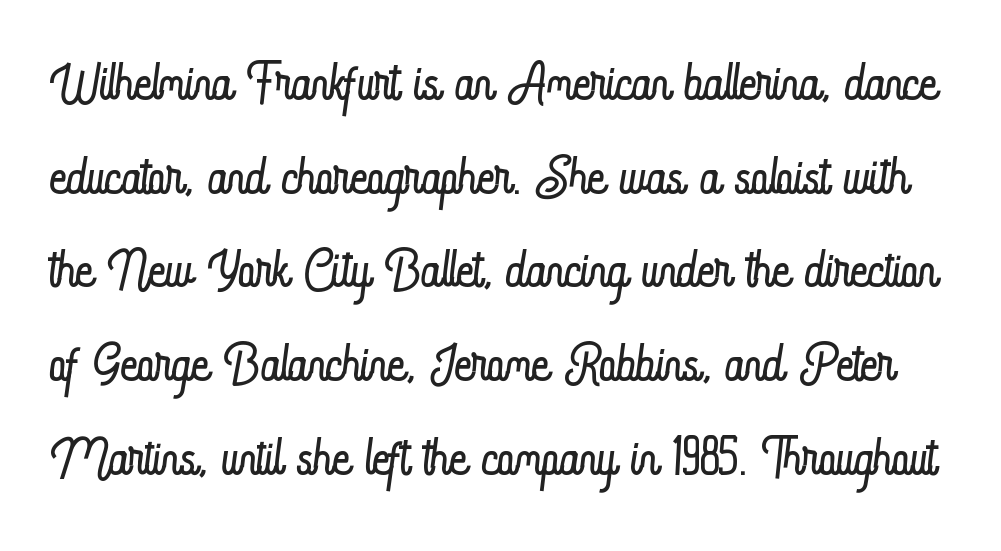
The image shows 75 px light, condensed type; set normal line spacing (1.25x), normal letter spacing, not underlined; low stroke contrast and a small x-height.
